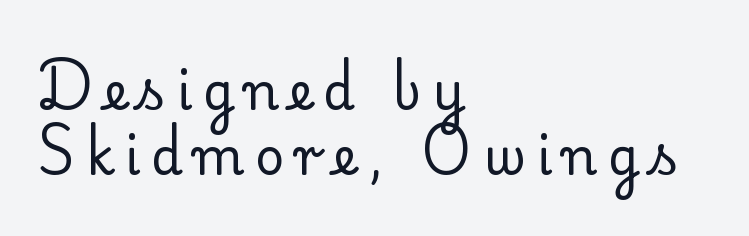
{"serif": "yes", "italic": "no", "bold": "no", "weight": "regular", "width": "normal", "stroke_contrast": "low", "x_height": "small", "monospaced": "no", "underline": "no", "align": "left", "line_spacing": "normal", "line_spacing_ratio": 1.27, "letter_spacing": "wide", "letter_spacing_em": 0.21, "glyph_px": 51}
